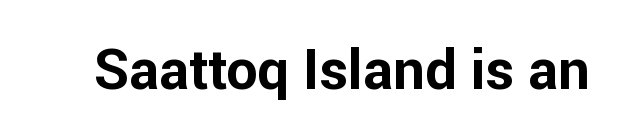
{"serif": "no", "italic": "no", "bold": "yes", "weight": "bold", "width": "normal", "stroke_contrast": "low", "x_height": "medium", "monospaced": "no", "underline": "no", "letter_spacing": "normal", "letter_spacing_em": 0.0, "glyph_px": 56}
